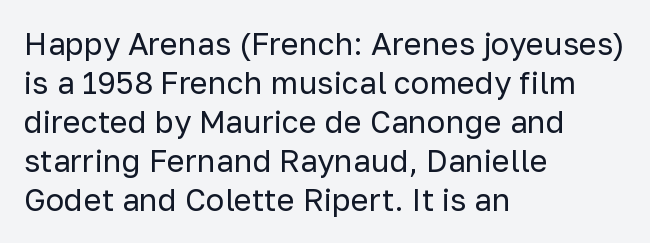
Q: Is the text bold? A: No.
Q: Is the text italic (slanted)? A: No, it is upright.
Q: Is the typeface a serif or a sans-serif typeface? A: Sans-serif.
Q: Is the text underlined? A: No.
Q: How is the paragraph aligned? A: Left-aligned.
Q: Is the spacing between letters normal or unusually wide? A: Normal.
Q: Is the spacing between lines tight, normal or loose? A: Normal.
Q: Width (condensed, normal, or wide)? A: Normal.
Q: Stroke contrast? A: Low.
Q: x-height? A: Medium.
Q: Monospaced? A: No.
